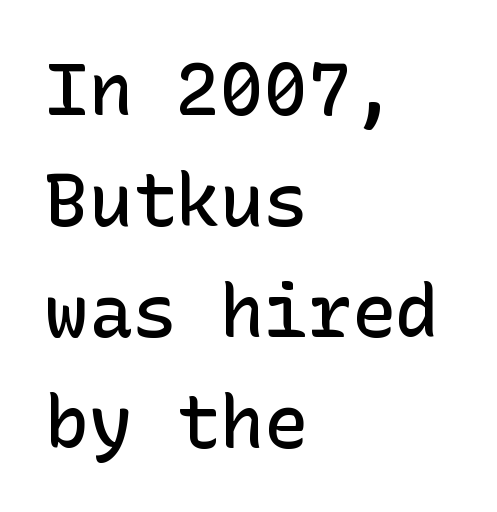
This is the in-between weight designers call semibold or demi. Default kerning and tracking; the words read as compact shapes. These lines are composed in type without serifs. Unlike italic type, these characters show no tilt at all. Decoration check: the copy has no underline.
